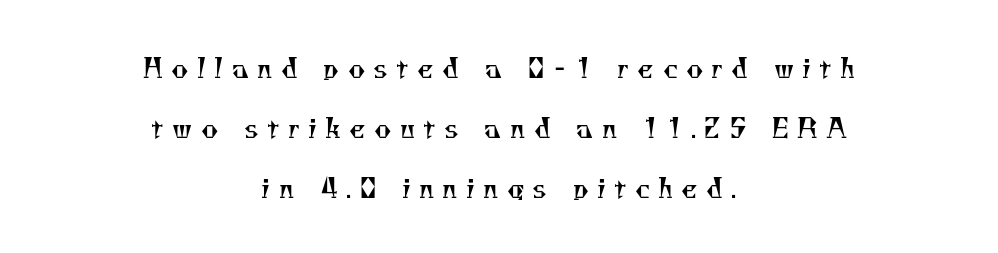
{"bold": "no", "underline": "no", "align": "center", "line_spacing": "loose", "line_spacing_ratio": 2.3, "letter_spacing": "wide", "letter_spacing_em": 0.32, "glyph_px": 26}
